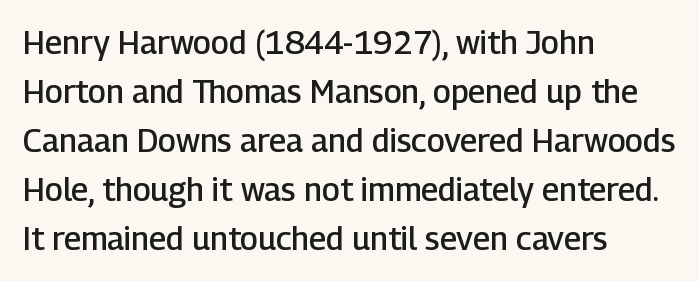
Q: Is the text bold? A: Semi-bold.
Q: Is the text italic (slanted)? A: No, it is upright.
Q: Is the typeface a serif or a sans-serif typeface? A: Sans-serif.
Q: Is the text underlined? A: No.
Q: How is the paragraph aligned? A: Left-aligned.
Q: Is the spacing between letters normal or unusually wide? A: Normal.
Q: Is the spacing between lines tight, normal or loose? A: Normal.
Q: Width (condensed, normal, or wide)? A: Normal.
Q: Stroke contrast? A: Low.
Q: x-height? A: Medium.
Q: Monospaced? A: No.
